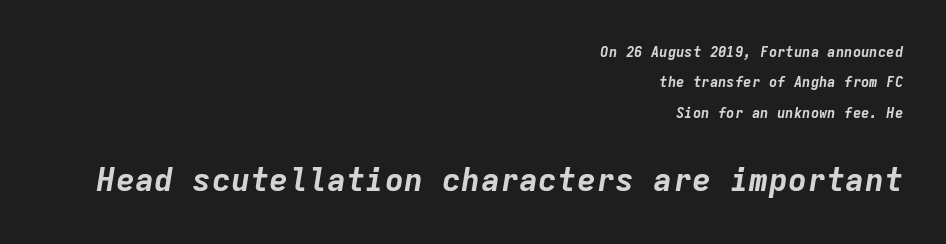
The image shows 32 px bold type, italic (leaning right), monospaced; set right-aligned, loose line spacing (2.17x), normal letter spacing, not underlined; the second (bottom) block is 2.29x larger; low stroke contrast and a medium x-height.
